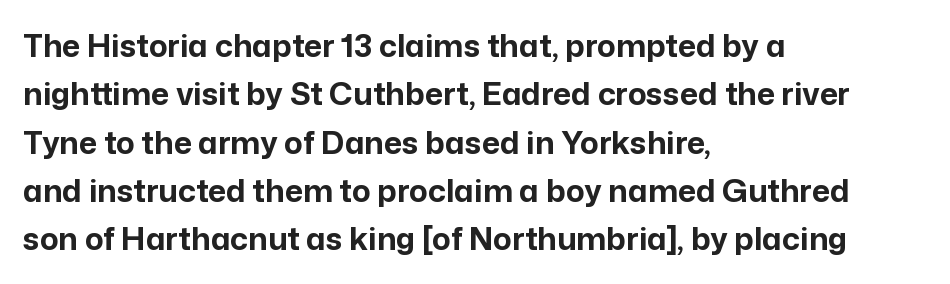
The image shows 31 px bold sans-serif type, upright; set left-aligned, normal line spacing (1.56x), normal letter spacing, not underlined; low stroke contrast and a medium x-height.
